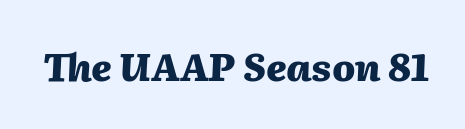
{"italic": "yes", "lean": "right", "slant_degrees": 2, "bold": "yes", "weight": "heavy", "width": "normal", "stroke_contrast": "medium", "x_height": "medium", "monospaced": "no", "underline": "no", "letter_spacing": "normal", "letter_spacing_em": 0.0, "glyph_px": 38}
